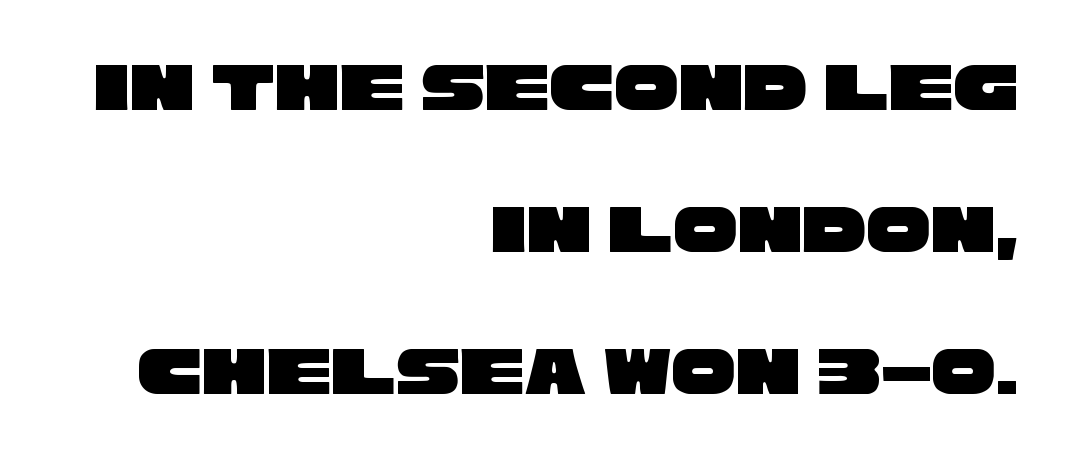
{"serif": "no", "width": "wide", "stroke_contrast": "low", "x_height": "large", "monospaced": "no", "underline": "no", "align": "right", "line_spacing": "loose", "line_spacing_ratio": 1.97, "letter_spacing": "normal", "letter_spacing_em": 0.0, "glyph_px": 72}
